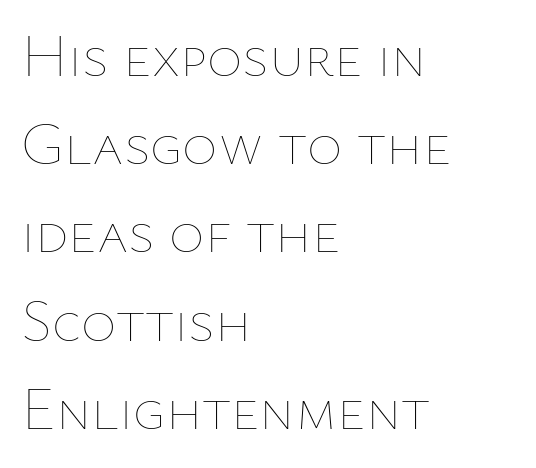
The image shows 60 px thin type, upright; set left-aligned, normal line spacing (1.47x), normal letter spacing, not underlined; low stroke contrast and a medium x-height.
